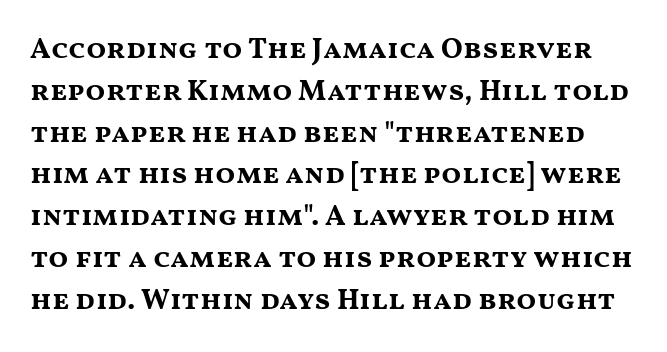
{"serif": "no", "italic": "no", "bold": "yes", "weight": "bold", "width": "wide", "stroke_contrast": "medium", "x_height": "medium", "monospaced": "no", "underline": "no", "line_spacing": "normal", "line_spacing_ratio": 1.44, "letter_spacing": "normal", "letter_spacing_em": 0.0, "glyph_px": 29}
